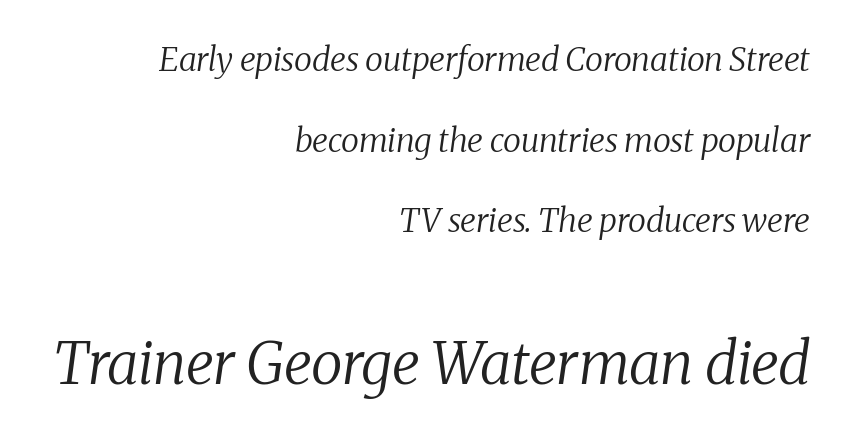
Does the leading feel generous? Absolutely, it's lavish. The face used here is rendered with its standard letterfit. Note: smaller setting up top, larger setting below. In CSS terms this would be text-align: right.
